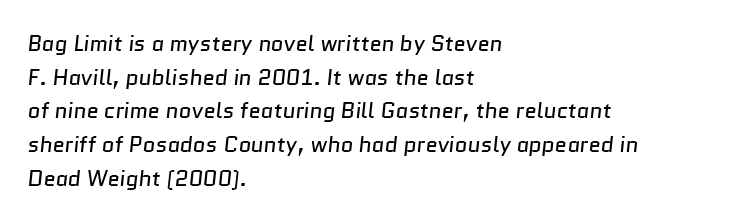
The strokes carry an ordinary text weight at most. Does the copy run flush right? No — it runs flush left. The type is set solid horizontally, with unmodified tracking. Successive baselines arrive at the customary interval. The area under the type is left untouched.
